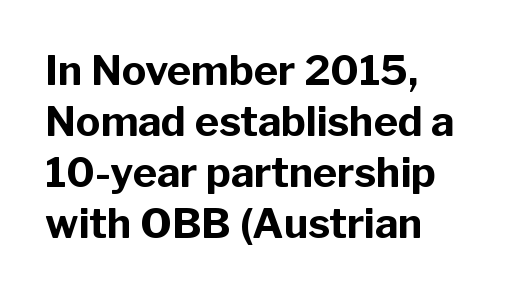
Q: Is the text bold? A: Yes.
Q: Is the text italic (slanted)? A: No, it is upright.
Q: Is the typeface a serif or a sans-serif typeface? A: Sans-serif.
Q: Is the text underlined? A: No.
Q: How is the paragraph aligned? A: Left-aligned.
Q: Is the spacing between letters normal or unusually wide? A: Normal.
Q: Width (condensed, normal, or wide)? A: Normal.
Q: Stroke contrast? A: Low.
Q: x-height? A: Medium.
Q: Monospaced? A: No.
